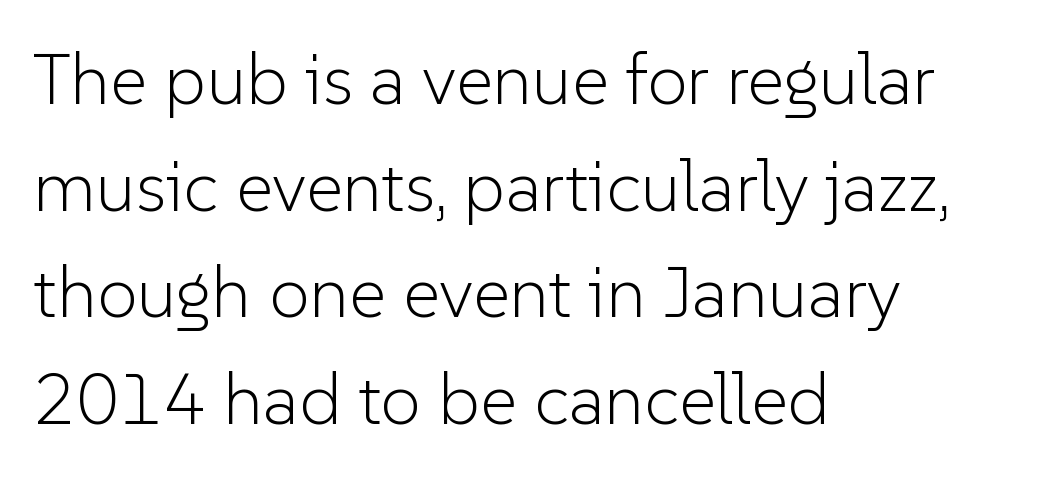
The image shows 72 px light sans-serif type, upright; set left-aligned, normal line spacing (1.48x), normal letter spacing, not underlined; low stroke contrast and a medium x-height.
